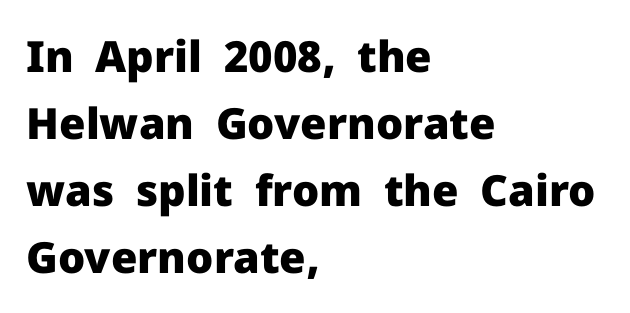
The string is rendered with underlining switched off. Serif or sans? Sans — the stroke terminals are bare. As a designer I'd log this as weight 700, bold. The font's upright variant was chosen for this text. The passage shown is typed in a proportional face where columns would drift.
